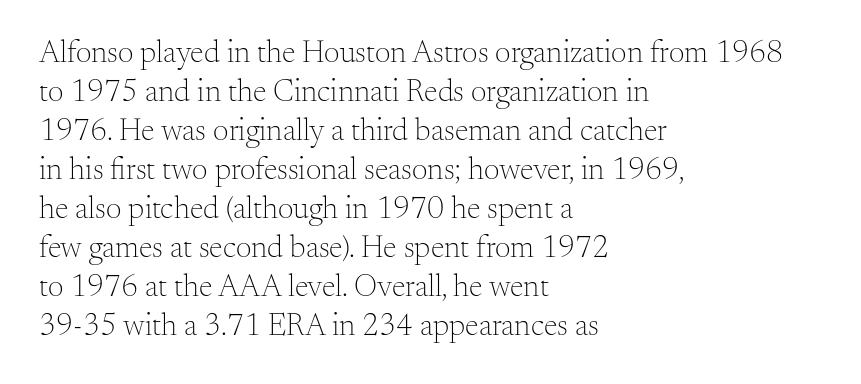
{"serif": "yes", "italic": "no", "bold": "no", "weight": "light", "width": "normal", "stroke_contrast": "medium", "x_height": "small", "monospaced": "no", "underline": "no", "align": "left", "line_spacing": "normal", "line_spacing_ratio": 1.26, "letter_spacing": "normal", "letter_spacing_em": 0.0, "glyph_px": 31}
